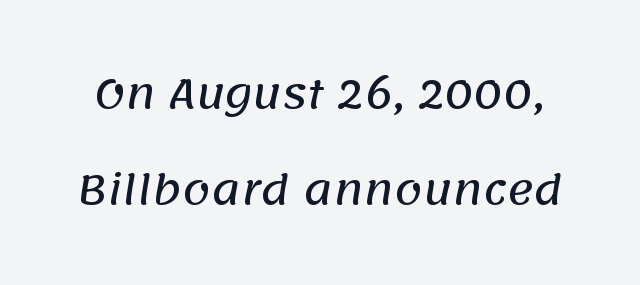
Baseline-to-baseline distance is far greater than the letter height. Varying glyph widths throughout — classic text-font behaviour. Caption: standard tracking, unaltered. Quick note: underline off. I'd call this a sans setting — the letters go barefoot.
